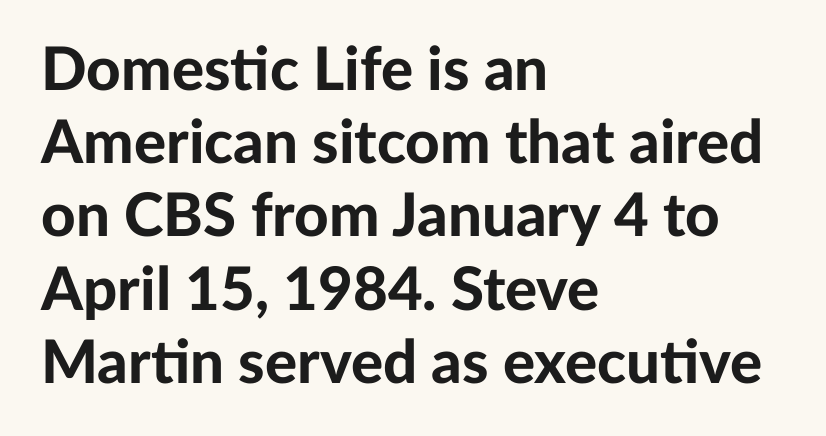
The image shows 60 px bold sans-serif type, upright; set left-aligned, line spacing 1.22x, normal letter spacing, not underlined; low stroke contrast and a medium x-height.
